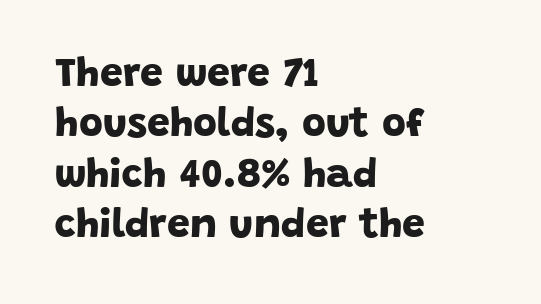
The image shows 41 px bold sans-serif type; set left-aligned, line spacing 1.23x, normal letter spacing, not underlined; low stroke contrast and a large x-height.
